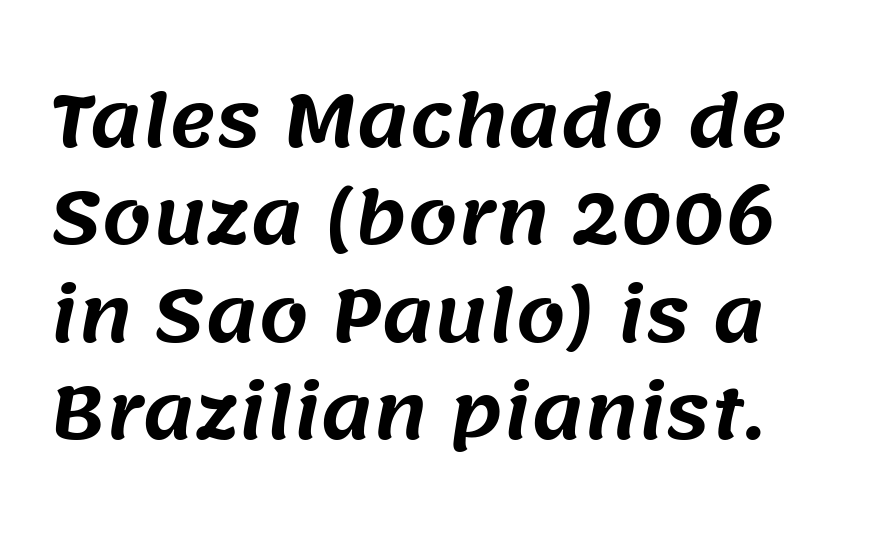
Q: Is the typeface a serif or a sans-serif typeface? A: Sans-serif.
Q: Is the text underlined? A: No.
Q: Is the spacing between letters normal or unusually wide? A: Normal.
Q: Is the spacing between lines tight, normal or loose? A: Normal.
Q: Width (condensed, normal, or wide)? A: Normal.
Q: Stroke contrast? A: Medium.
Q: x-height? A: Large.
Q: Monospaced? A: No.
